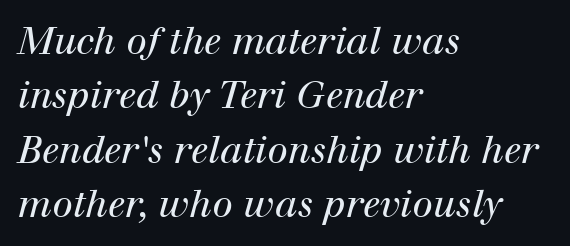
Compared with a typical body face, this is equally light or lighter still. The vertical gap from one line to the next is medium. Decoration check: the copy has no underline. This is oblique type, the kind used for emphasis or titles. Compared with a centered layout, this one pins lines to the left instead. You could not count columns in this text — the font is proportionally spaced.
